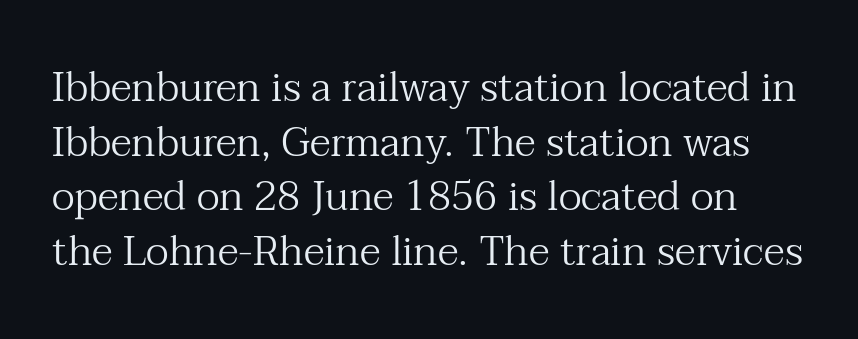
{"serif": "yes", "italic": "no", "bold": "no", "weight": "regular", "width": "normal", "stroke_contrast": "medium", "x_height": "medium", "monospaced": "no", "underline": "no", "line_spacing": "normal", "line_spacing_ratio": 1.33, "letter_spacing": "normal", "letter_spacing_em": 0.0, "glyph_px": 41}
